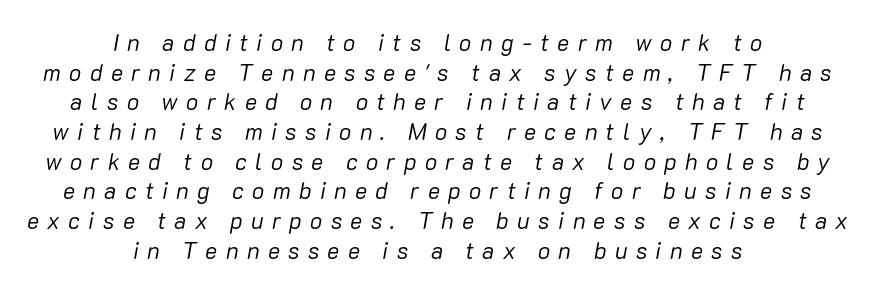
Q: Is the text bold? A: No.
Q: Is the text italic (slanted)? A: Yes, it leans right by about 10 degrees.
Q: Is the text underlined? A: No.
Q: How is the paragraph aligned? A: Centered.
Q: Is the spacing between letters normal or unusually wide? A: Unusually wide.
Q: Is the spacing between lines tight, normal or loose? A: Normal.
